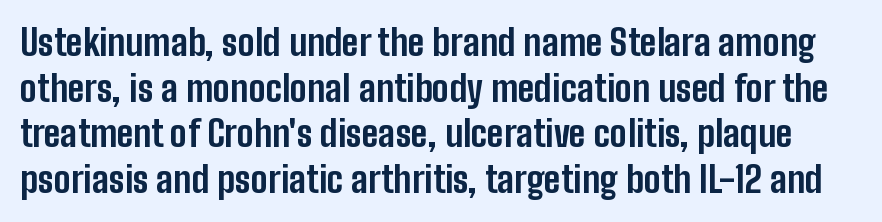
In terms of letterform style, serifs are entirely absent. Horizontal bands of white between lines are of average thickness. Note the varied advance widths — an 'i' is clearly narrower than an 'm'. Bare-footed words on every line. Posture: straight, roman, zero tilt. Nothing unusual about the tracking: characters are spaced as the font intends.
